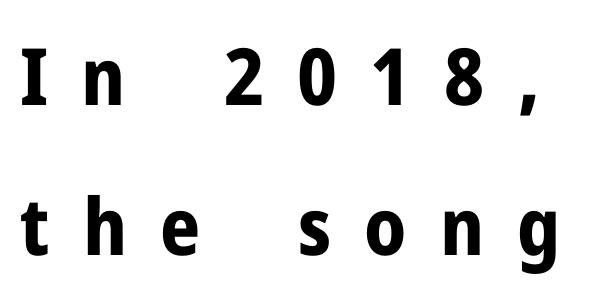
Q: Is the text bold? A: Yes.
Q: Is the text italic (slanted)? A: No, it is upright.
Q: Is the typeface a serif or a sans-serif typeface? A: Sans-serif.
Q: Is the text underlined? A: No.
Q: Is the spacing between letters normal or unusually wide? A: Unusually wide.
Q: Is the spacing between lines tight, normal or loose? A: Loose.
Q: Width (condensed, normal, or wide)? A: Normal.
Q: Stroke contrast? A: Low.
Q: x-height? A: Medium.
Q: Monospaced? A: No.
